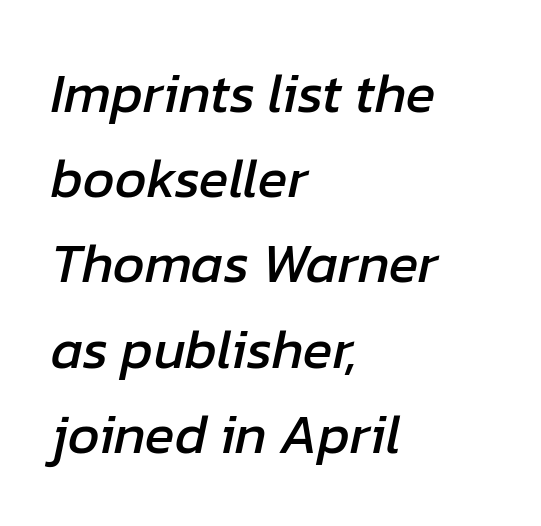
The image shows 55 px text type, italic (leaning right); set left-aligned, normal line spacing (1.55x), normal letter spacing, not underlined; low stroke contrast and a medium x-height.
